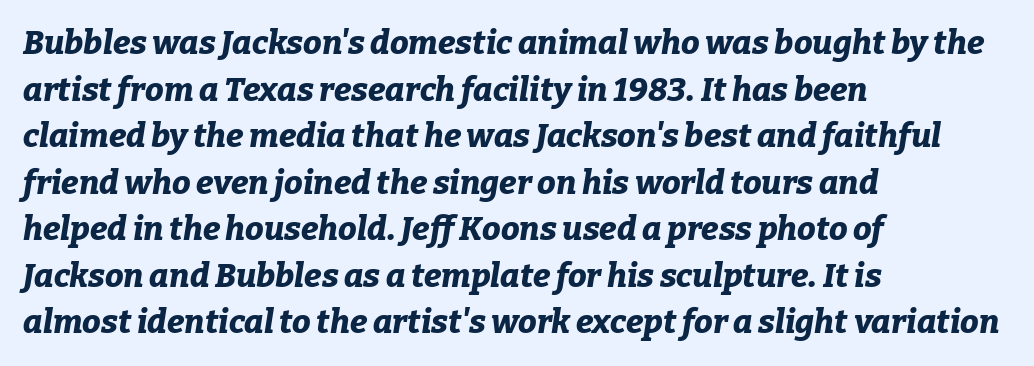
{"italic": "yes", "lean": "right", "slant_degrees": 9, "bold": "yes", "weight": "bold", "width": "normal", "stroke_contrast": "low", "x_height": "medium", "monospaced": "no", "underline": "no", "align": "left", "line_spacing": "normal", "line_spacing_ratio": 1.41, "letter_spacing": "normal", "letter_spacing_em": 0.0, "glyph_px": 33}
